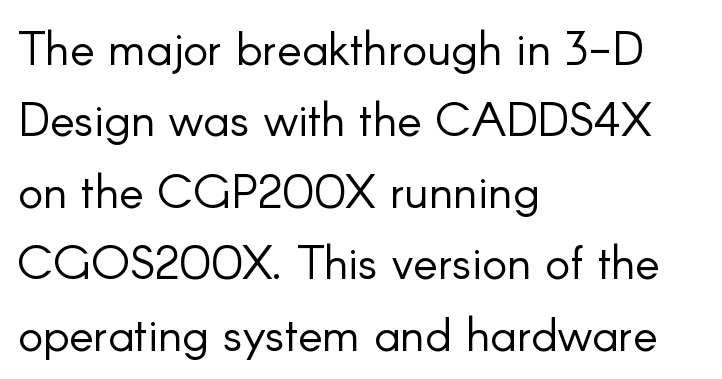
The image shows 47 px light sans-serif type, upright; set left-aligned, normal line spacing (1.52x), normal letter spacing, not underlined; low stroke contrast and a small x-height.
